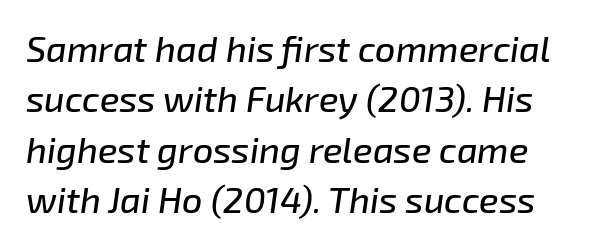
The image shows 36 px text type, italic (leaning right); set normal line spacing (1.4x), normal letter spacing, not underlined; low stroke contrast and a medium x-height.
